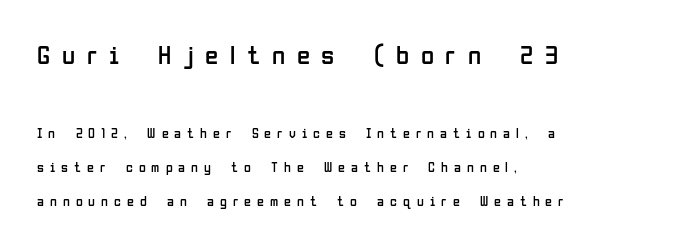
The image shows 27 px text type, upright; set left-aligned, loose line spacing (2.43x), unusually wide letter spacing (+0.43 em), not underlined; the first (top) block is 1.93x larger.
